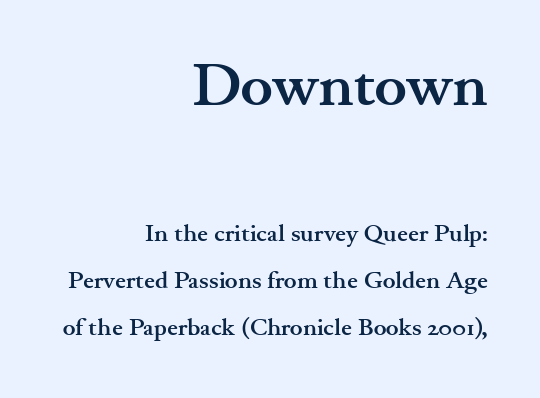
The image shows 61 px semibold, wide serif type, upright; set right-aligned, loose line spacing (1.96x), normal letter spacing, not underlined; the first (top) block is 2.54x larger; medium stroke contrast and a small x-height.
